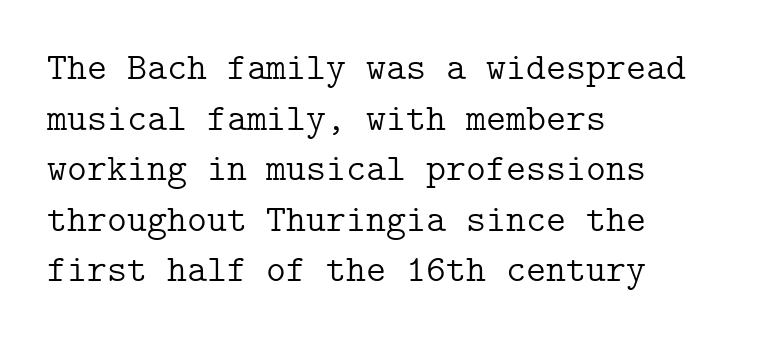
These lines were composed using upright roman letters. The space directly below the letters is spotless. Interline gaps are of average width in this sample. Alignment: flush left. Little horizontal feet cap the strokes, marking this as serif type. The line texture is even and compact thanks to regular tracking.
